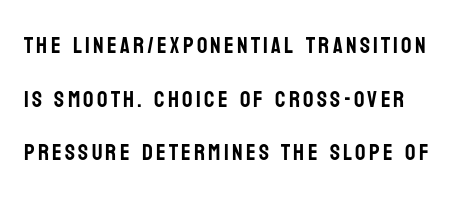
Q: Is the text italic (slanted)? A: No, it is upright.
Q: Is the text underlined? A: No.
Q: Is the spacing between lines tight, normal or loose? A: Loose.
